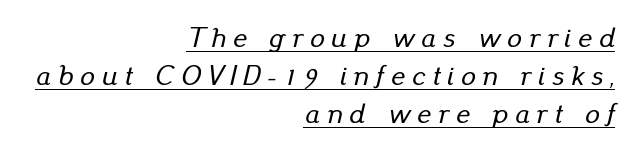
The image shows 29 px text type, italic (leaning right); set right-aligned, normal line spacing (1.31x), unusually wide letter spacing (+0.24 em), underlined; low stroke contrast and a small x-height.
